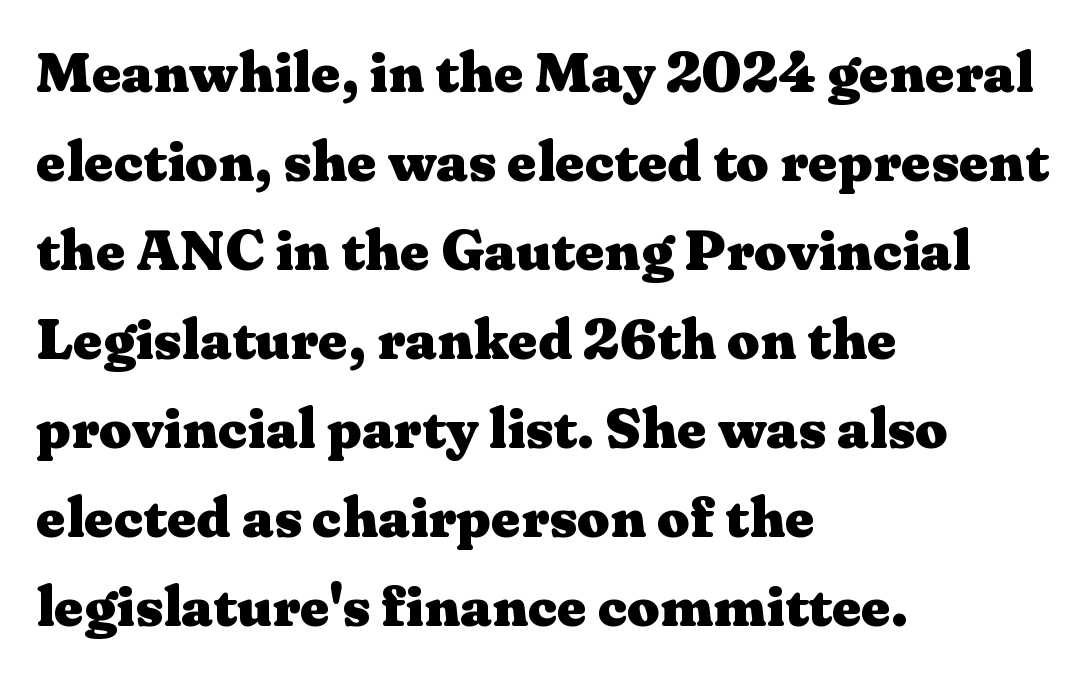
{"serif": "yes", "italic": "no", "bold": "yes", "weight": "heavy", "width": "wide", "stroke_contrast": "medium", "x_height": "medium", "monospaced": "no", "underline": "no", "align": "left", "line_spacing": "normal", "line_spacing_ratio": 1.56, "letter_spacing": "normal", "letter_spacing_em": 0.0, "glyph_px": 57}
